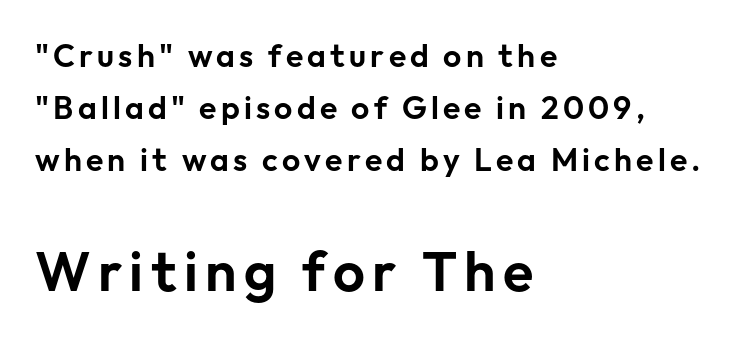
The image shows 56 px sans-serif type, upright; set left-aligned, normal line spacing (1.62x), not underlined; the second (bottom) block is 1.75x larger; low stroke contrast and a medium x-height.
